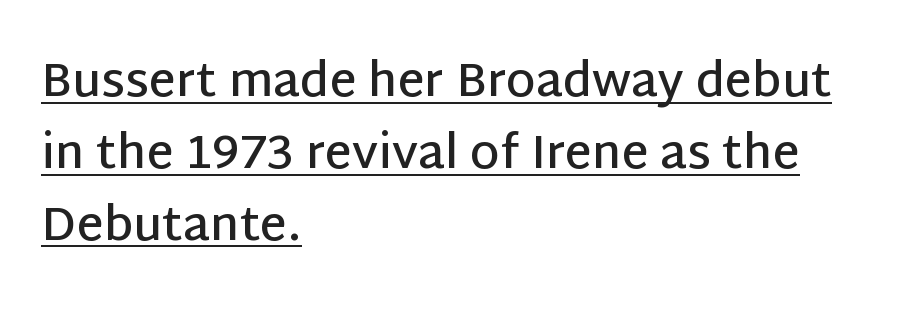
Rendered with straight, roman letterforms. Regular leading. A typesetter would call this proportional, since set widths differ per character. Honestly, the underline is the first thing you notice here. Type style note: lacks serifs. The rendering anchors every line to the left-hand side.
